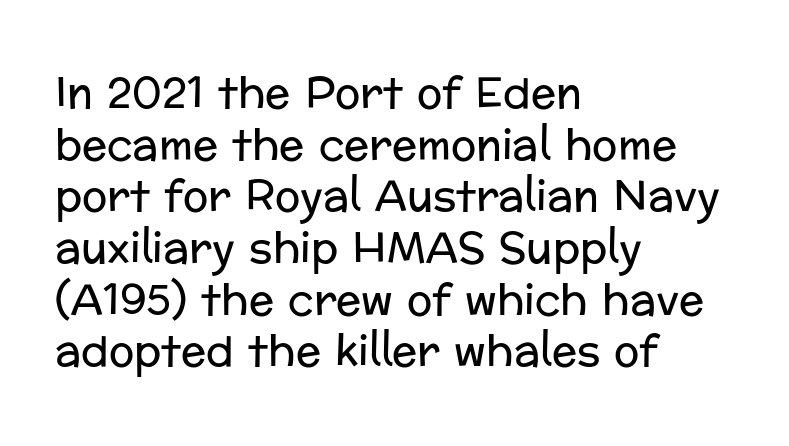
The image shows 42 px regular-weight sans-serif type, upright; set left-aligned, line spacing 1.23x, normal letter spacing, not underlined; low stroke contrast and a medium x-height.
